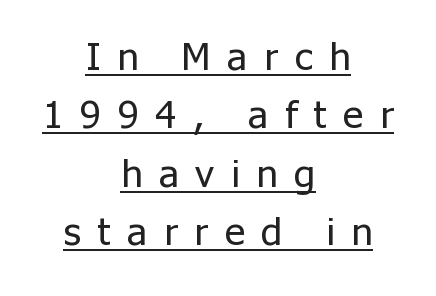
{"serif": "no", "italic": "no", "bold": "no", "weight": "regular", "width": "normal", "stroke_contrast": "low", "x_height": "medium", "monospaced": "no", "underline": "yes", "align": "center", "line_spacing": "normal", "line_spacing_ratio": 1.5, "letter_spacing": "wide", "letter_spacing_em": 0.43, "glyph_px": 39}
